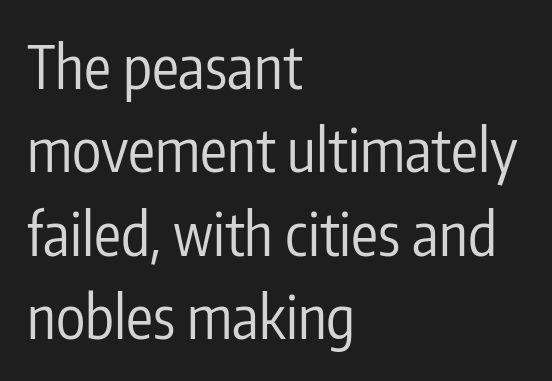
{"serif": "no", "italic": "no", "bold": "no", "weight": "regular", "width": "condensed", "stroke_contrast": "low", "x_height": "medium", "monospaced": "no", "underline": "no", "align": "left", "line_spacing": "normal", "line_spacing_ratio": 1.39, "letter_spacing": "normal", "letter_spacing_em": 0.0, "glyph_px": 60}
